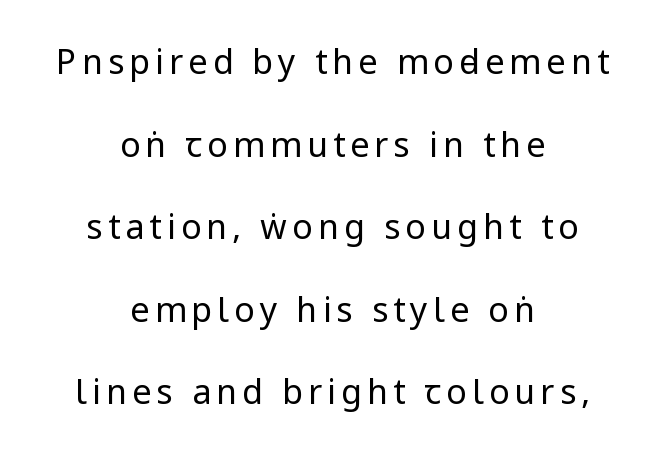
The characters display no serif detailing; their extremities are plain. The font sits on the lighter half of the weight spectrum, regular included. A clean baseline with only descenders dipping below it. Centered paragraph, ragged on both sides. Here the designer chose a conventional face with non-uniform glyph widths.
